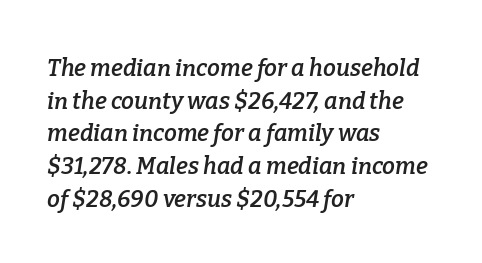
Q: Is the text bold? A: Semi-bold.
Q: Is the text italic (slanted)? A: Yes, it leans right by about 9 degrees.
Q: Is the text underlined? A: No.
Q: How is the paragraph aligned? A: Left-aligned.
Q: Is the spacing between letters normal or unusually wide? A: Normal.
Q: Is the spacing between lines tight, normal or loose? A: Normal.
